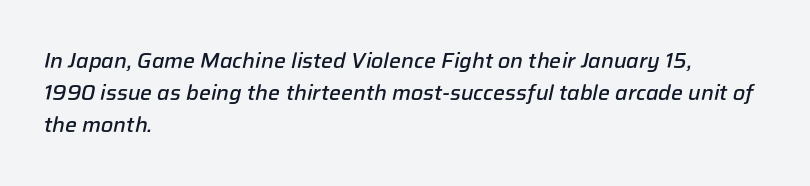
The axis of the letterforms is tilted away from vertical. The type is set solid horizontally, with unmodified tracking. All the whitespace from short lines collects on the right. Interline gaps are of average width in this sample. The space beneath each line is pristine and unruled.
